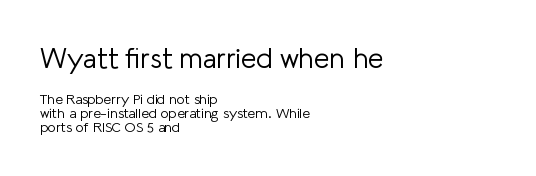
{"serif": "no", "italic": "no", "bold": "no", "weight": "light", "width": "normal", "stroke_contrast": "low", "x_height": "medium", "monospaced": "no", "underline": "no", "align": "left", "line_spacing": "tight", "line_spacing_ratio": 1.0, "letter_spacing": "normal", "letter_spacing_em": 0.0, "larger_block": "first", "size_ratio": 2.0, "glyph_px": 28}
